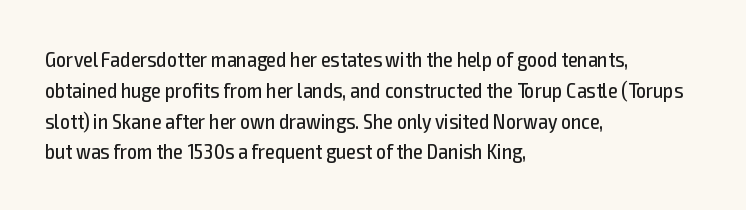
Q: Is the text bold? A: No.
Q: Is the text italic (slanted)? A: No, it is upright.
Q: Is the text underlined? A: No.
Q: How is the paragraph aligned? A: Left-aligned.
Q: Is the spacing between letters normal or unusually wide? A: Normal.
Q: Is the spacing between lines tight, normal or loose? A: Normal.
